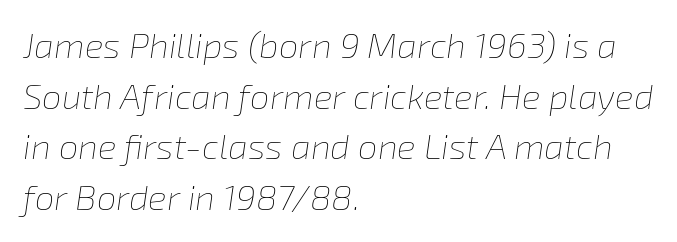
The image shows 35 px thin type, italic (leaning right); set left-aligned, normal line spacing (1.45x), normal letter spacing, not underlined; low stroke contrast and a medium x-height.
